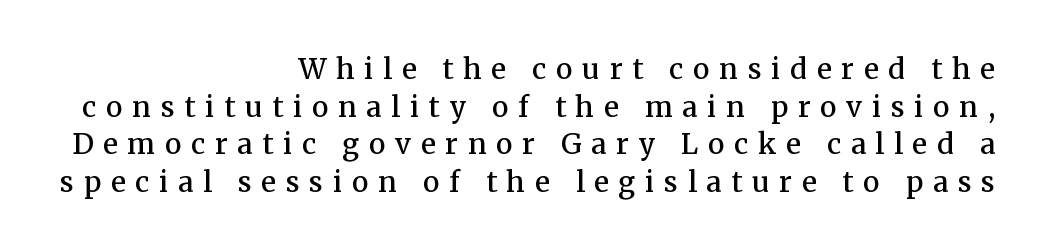
The image shows 28 px semibold serif type, upright; set right-aligned, normal line spacing (1.34x), unusually wide letter spacing (+0.35 em), not underlined; medium stroke contrast and a medium x-height.
